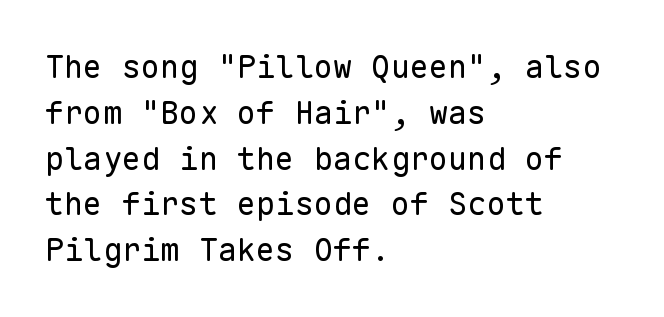
The image shows 32 px regular-weight sans-serif type, upright, monospaced; set left-aligned, normal line spacing (1.43x), normal letter spacing, not underlined; low stroke contrast and a medium x-height.
